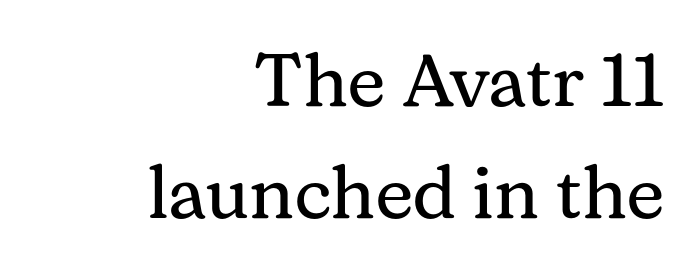
Q: Is the text bold? A: No.
Q: Is the text italic (slanted)? A: No, it is upright.
Q: Is the typeface a serif or a sans-serif typeface? A: Serif.
Q: Is the text underlined? A: No.
Q: How is the paragraph aligned? A: Right-aligned.
Q: Is the spacing between letters normal or unusually wide? A: Normal.
Q: Is the spacing between lines tight, normal or loose? A: Normal.
Q: Width (condensed, normal, or wide)? A: Normal.
Q: Stroke contrast? A: Medium.
Q: x-height? A: Medium.
Q: Monospaced? A: No.
